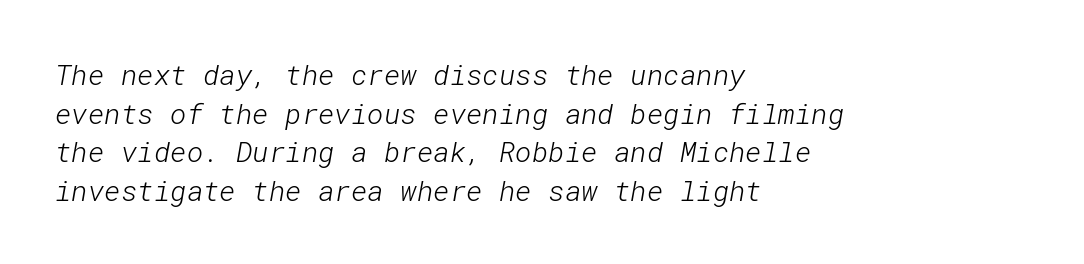
The image shows 28 px light sans-serif type; set left-aligned, normal line spacing (1.38x), normal letter spacing, not underlined; low stroke contrast and a medium x-height.
